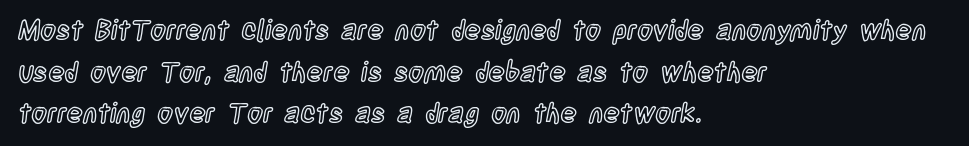
{"underline": "no", "align": "left", "line_spacing": "normal", "line_spacing_ratio": 1.54, "letter_spacing": "normal", "letter_spacing_em": 0.0, "glyph_px": 27}
